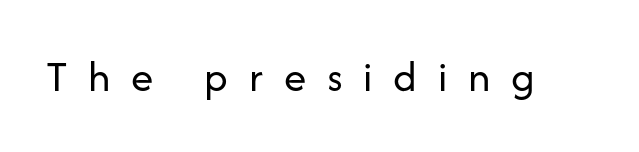
The glyphs in this specimen are sans serif. Anything drawn beneath the words? Only blank space. If you drew a line through each stem, it would be perfectly vertical. Words appear elongated and porous because spacing is wide. No letter is thick-stroked: the sample isn't bold.
